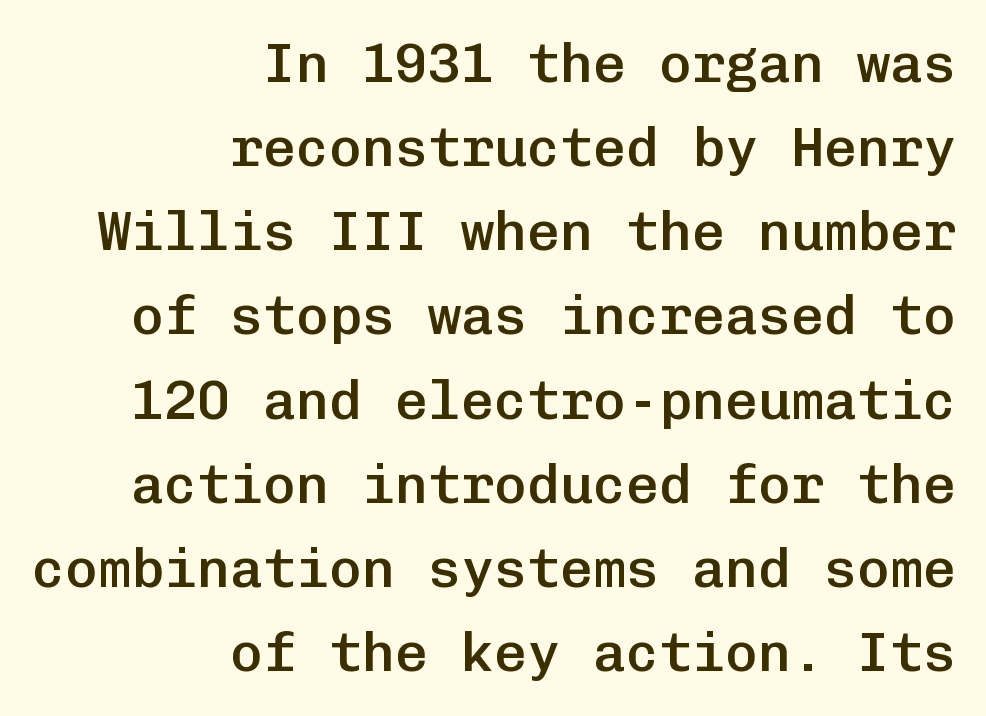
The image shows 55 px semibold sans-serif type, upright, monospaced; set right-aligned, normal line spacing (1.53x), normal letter spacing, not underlined; low stroke contrast and a medium x-height.
